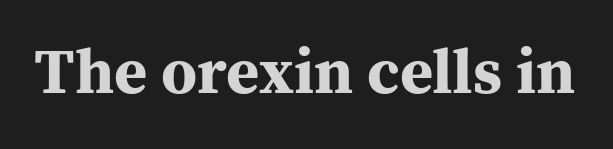
Q: Is the text bold? A: Yes.
Q: Is the text italic (slanted)? A: No, it is upright.
Q: Is the typeface a serif or a sans-serif typeface? A: Serif.
Q: Is the text underlined? A: No.
Q: Is the spacing between letters normal or unusually wide? A: Normal.
Q: Width (condensed, normal, or wide)? A: Normal.
Q: Stroke contrast? A: Medium.
Q: x-height? A: Medium.
Q: Monospaced? A: No.
